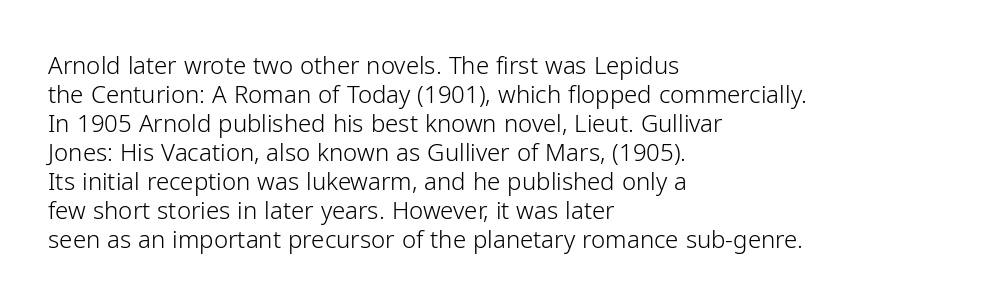
The image shows 24 px text type, upright; set left-aligned, line spacing 1.21x, normal letter spacing, not underlined.
